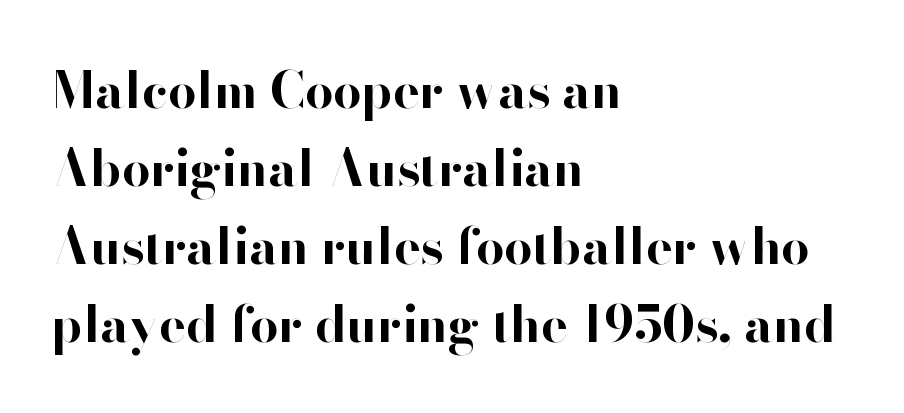
The image shows 50 px bold sans-serif type, upright; set left-aligned, normal line spacing (1.56x), normal letter spacing, not underlined; high stroke contrast and a small x-height.
